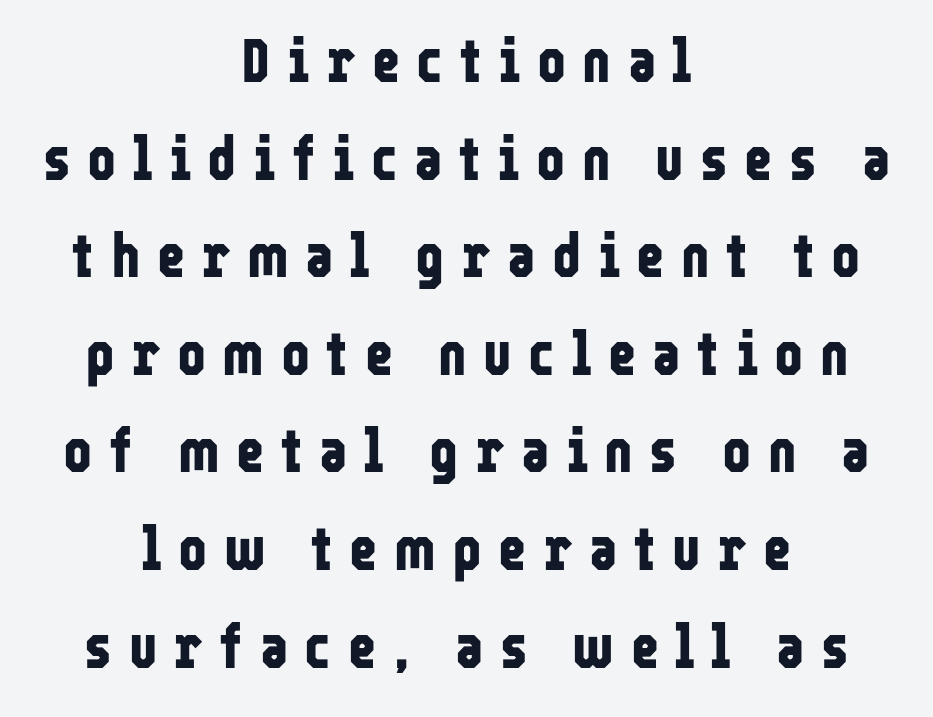
A typesetter would mark this as roman, not italic. The letters are bold, with thick, heavy strokes. The tracking reads as deliberately expanded to a designer's eye. This block has exactly the height ordinary leading produces. The text block is weighted toward neither margin, spreading evenly from the middle.
